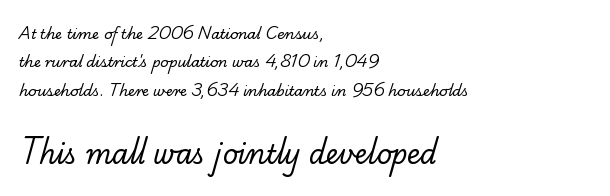
Q: Is the text bold? A: No.
Q: Is the text underlined? A: No.
Q: How is the paragraph aligned? A: Left-aligned.
Q: Is the spacing between letters normal or unusually wide? A: Normal.
Q: Is the spacing between lines tight, normal or loose? A: Loose.
Q: Which block of text is set in a larger size, the first (top) or the second (bottom)? A: The second (bottom) one.
